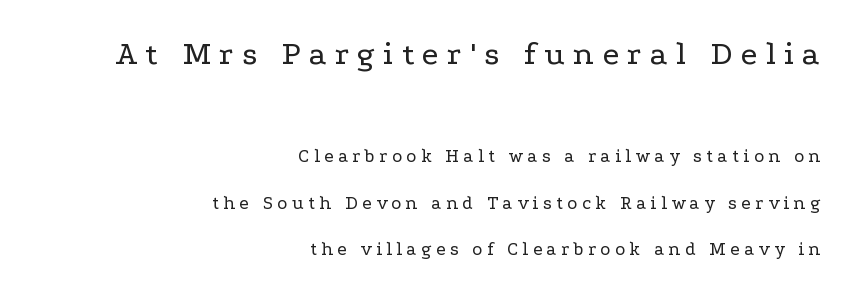
{"serif": "yes", "italic": "no", "bold": "no", "weight": "regular", "width": "wide", "stroke_contrast": "low", "x_height": "medium", "monospaced": "no", "underline": "no", "align": "right", "line_spacing": "loose", "line_spacing_ratio": 2.46, "letter_spacing": "wide", "letter_spacing_em": 0.24, "larger_block": "first", "size_ratio": 1.79, "glyph_px": 34}
